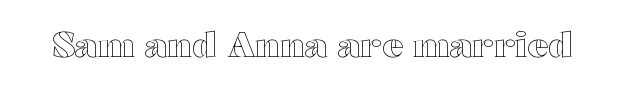
The lettering stays uniformly vertical, giving the passage a roman look. Here the glyphs are tracked normally, forming tight word shapes. The face used here is proportionally spaced, like ordinary book or web type. Clear beneath every line of the passage.
